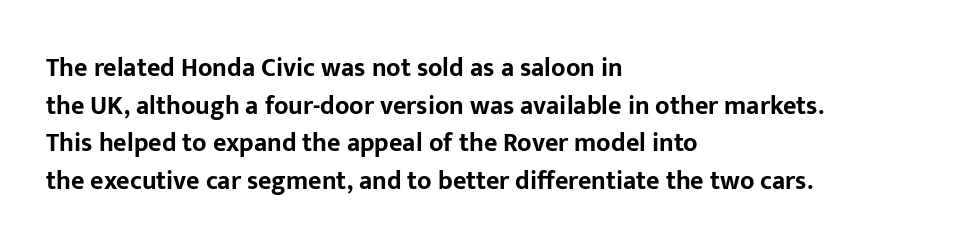
The image shows 26 px bold type, upright; set left-aligned, normal line spacing (1.45x), normal letter spacing, not underlined.
